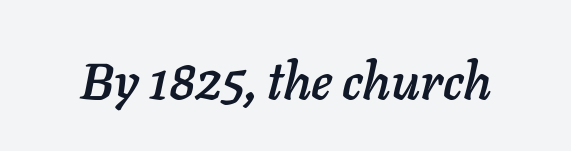
Slanted lettering throughout. The space directly below the letters is spotless. Proportional: the letters do not fall into vertical columns. The horizontal fit of the characters is conventional and even.
